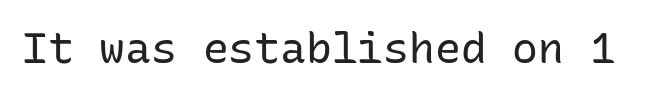
Each letter, wide or thin by design, is forced into the same width here. The passage shown has conventional tracking throughout. Tall strokes in this sample are plumb rather than angled. Unlike a traditional serif, this face leaves its strokes unadorned. The strip under each line holds only bare page.
